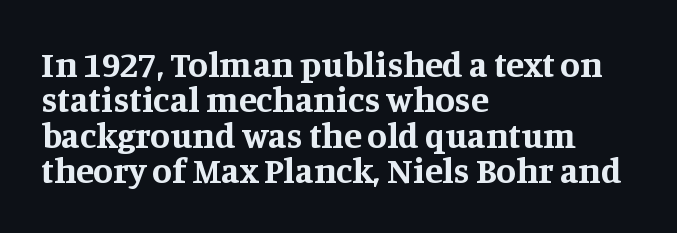
Look at the tracking — it's just the regular setting, nothing added. This sample has the flowing, uneven cadence of proportional lettering. The space directly below the letters is spotless. The font's upright variant was chosen for this text.
